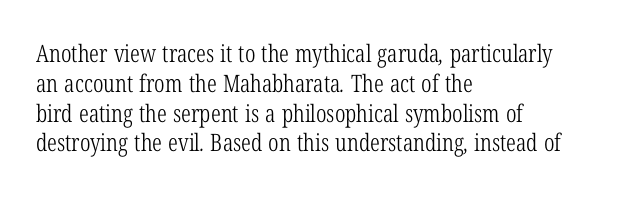
Q: Is the text bold? A: No.
Q: Is the text underlined? A: No.
Q: How is the paragraph aligned? A: Left-aligned.
Q: Is the spacing between letters normal or unusually wide? A: Normal.
